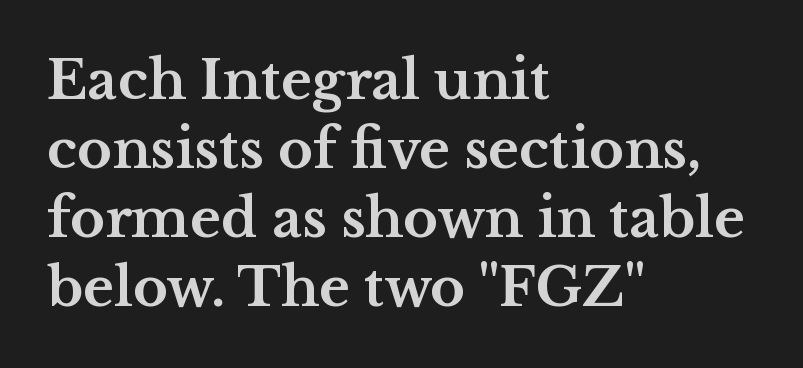
Regarding leading, the lines here are spaced in the standard way. What weight is shown? A full bold with thick strokes. The passage shown has conventional tracking throughout. Old-style or modern, the face here clearly has serifs.
